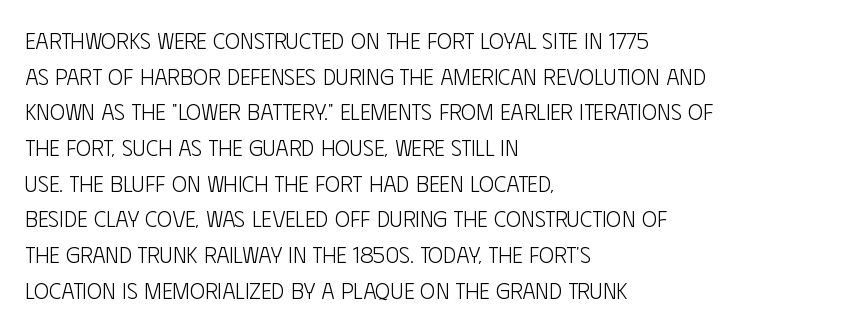
{"italic": "no", "bold": "no", "underline": "no", "align": "left", "line_spacing": "normal", "line_spacing_ratio": 1.55, "letter_spacing": "normal", "letter_spacing_em": 0.0, "glyph_px": 23}
